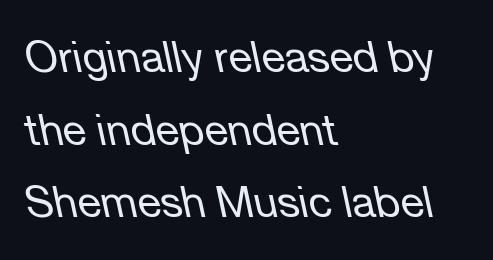
The typesetting does not lean heavy: it is not bold. Unmarked baselines from the first word to the last. The space between consecutive lines is moderate. Character widths vary here, with narrow letters taking less room than wide ones. Compared with a centered layout, this one pins lines to the left instead.
